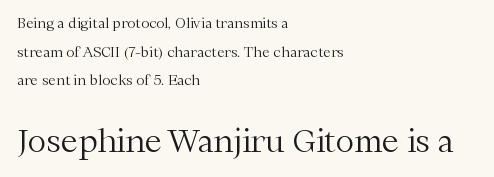
Q: Is the text bold? A: No.
Q: Is the text italic (slanted)? A: No, it is upright.
Q: Is the typeface a serif or a sans-serif typeface? A: Serif.
Q: Is the text underlined? A: No.
Q: How is the paragraph aligned? A: Left-aligned.
Q: Is the spacing between letters normal or unusually wide? A: Normal.
Q: Is the spacing between lines tight, normal or loose? A: Loose.
Q: Which block of text is set in a larger size, the first (top) or the second (bottom)? A: The second (bottom) one.
Q: Width (condensed, normal, or wide)? A: Normal.
Q: Stroke contrast? A: Medium.
Q: x-height? A: Medium.
Q: Monospaced? A: No.
